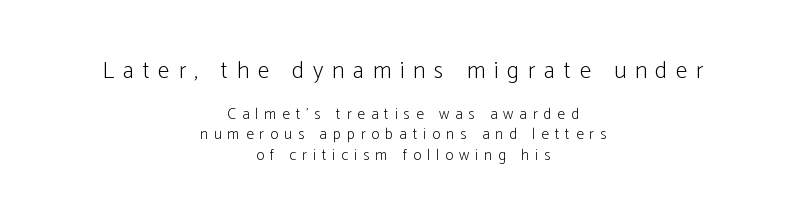
The image shows 24 px text type, upright; set centered, normal line spacing (1.28x), unusually wide letter spacing (+0.36 em), not underlined; the first (top) block is 1.5x larger.
